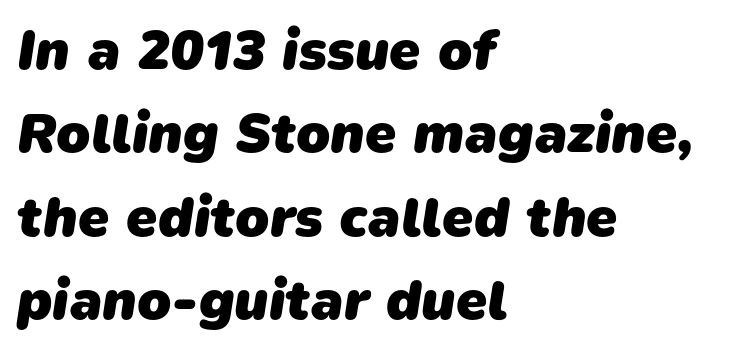
The image shows 56 px heavy sans-serif type; set left-aligned, normal line spacing (1.49x), normal letter spacing, not underlined; low stroke contrast and a medium x-height.
